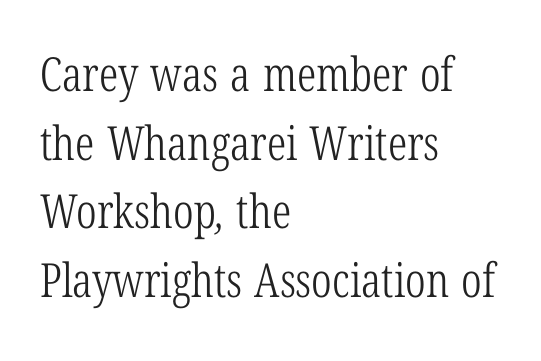
The line-height multiplier appears to be the usual default. The letters look calm and open, with moderate or lighter stems. Type without underlining. Varying glyph widths throughout — classic text-font behaviour.
